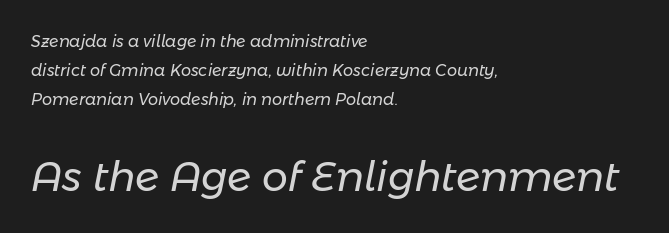
{"italic": "yes", "lean": "right", "slant_degrees": 11, "bold": "no", "weight": "regular", "width": "normal", "stroke_contrast": "low", "x_height": "medium", "monospaced": "no", "underline": "no", "align": "left", "line_spacing_ratio": 1.81, "letter_spacing": "normal", "letter_spacing_em": 0.0, "larger_block": "second", "size_ratio": 2.56, "glyph_px": 41}
